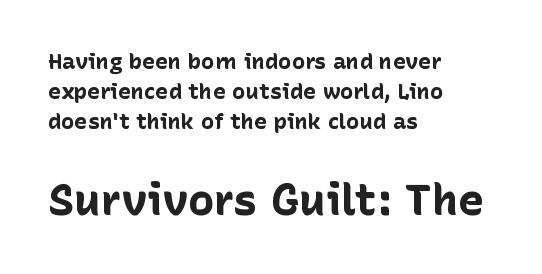
{"serif": "no", "italic": "no", "bold": "yes", "weight": "bold", "width": "normal", "stroke_contrast": "low", "x_height": "medium", "monospaced": "no", "underline": "no", "align": "left", "line_spacing": "normal", "line_spacing_ratio": 1.36, "letter_spacing": "normal", "letter_spacing_em": 0.0, "larger_block": "second", "size_ratio": 2.0, "glyph_px": 44}
